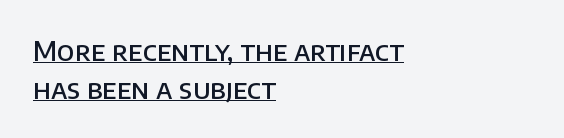
When letters stand straight like this, we call the style roman or upright. The rendered words wear a rule along their underside. Visually the block forms a straight wall on the left and a jagged coastline on the right. How heavy is the stroke? Medium-heavy — a semibold, shy of bold.
